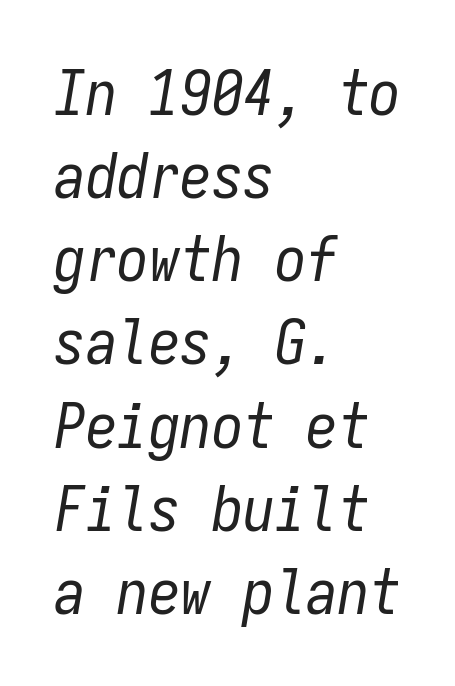
Q: Is the text bold? A: No.
Q: Is the text italic (slanted)? A: Yes, it leans right by about 9 degrees.
Q: Is the text underlined? A: No.
Q: How is the paragraph aligned? A: Left-aligned.
Q: Is the spacing between letters normal or unusually wide? A: Normal.
Q: Is the spacing between lines tight, normal or loose? A: Normal.
Q: Width (condensed, normal, or wide)? A: Condensed.
Q: Stroke contrast? A: Low.
Q: x-height? A: Medium.
Q: Monospaced? A: Yes.
